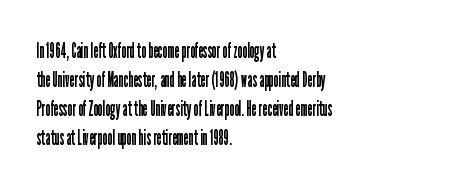
{"italic": "no", "bold": "no", "underline": "no", "align": "left", "line_spacing": "normal", "line_spacing_ratio": 1.32, "letter_spacing": "normal", "letter_spacing_em": 0.0, "glyph_px": 22}
